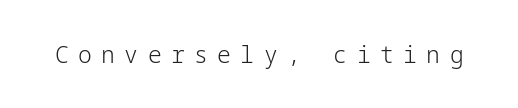
Vertical strokes here are truly vertical. The font sits on the lighter half of the weight spectrum, regular included. No word sits above an underline. Someone cranked the tracking dial way up on this one.
